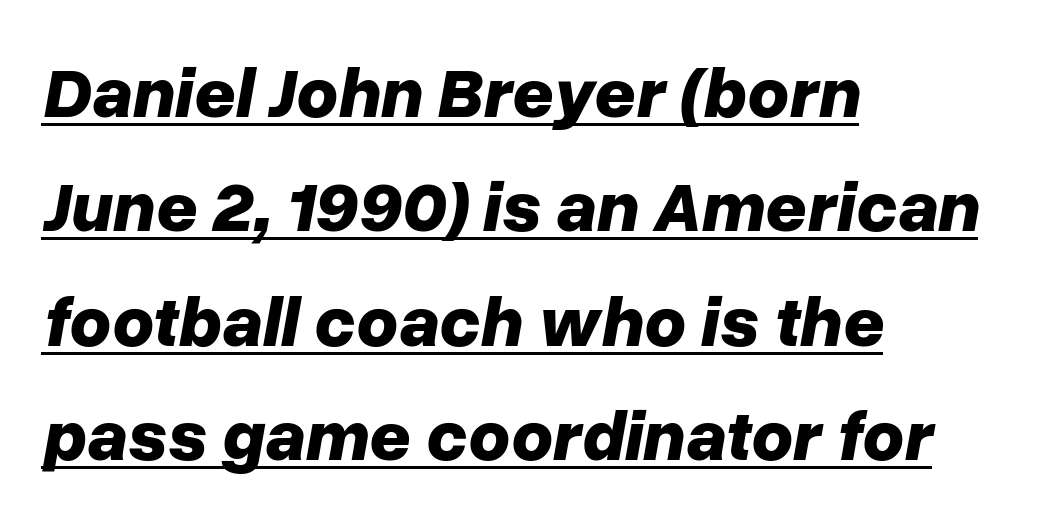
The image shows 72 px bold type, italic (leaning right); set left-aligned, normal line spacing (1.59x), normal letter spacing, underlined; low stroke contrast and a medium x-height.
